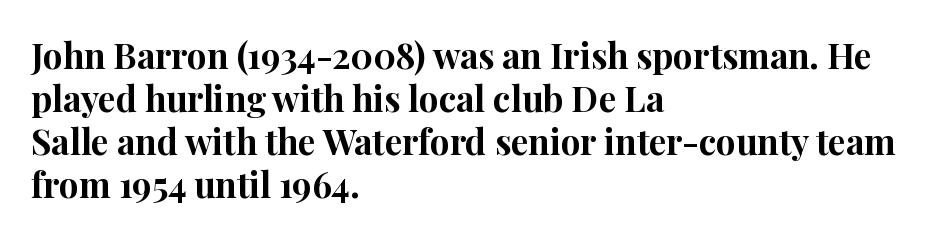
The passage shown is not underscored anywhere. The rendering uses a bold face; every stroke is thick and dark. Italic: no, the glyphs are upright roman. The passage is arranged the way most books set body copy — flush left. The rendering uses natural spacing where letterforms have individual widths. The passage shown has conventional tracking throughout.
